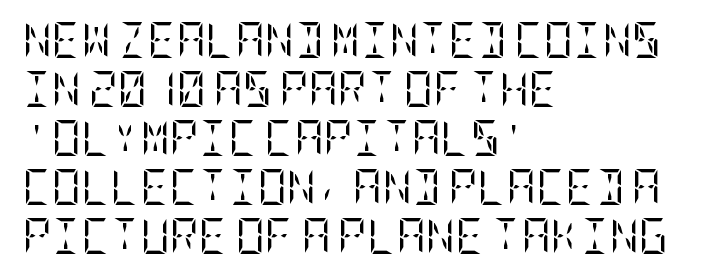
{"serif": "yes", "italic": "no", "bold": "no", "weight": "regular", "width": "condensed", "stroke_contrast": "low", "x_height": "large", "underline": "no", "align": "left", "line_spacing": "normal", "line_spacing_ratio": 1.36, "letter_spacing": "normal", "letter_spacing_em": 0.0, "glyph_px": 36}
